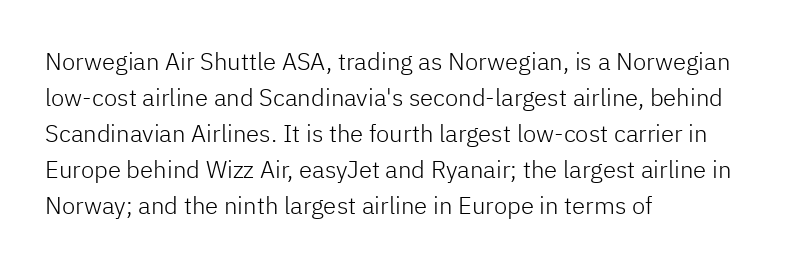
The image shows 24 px text type, upright; set left-aligned, normal line spacing (1.5x), normal letter spacing, not underlined.
